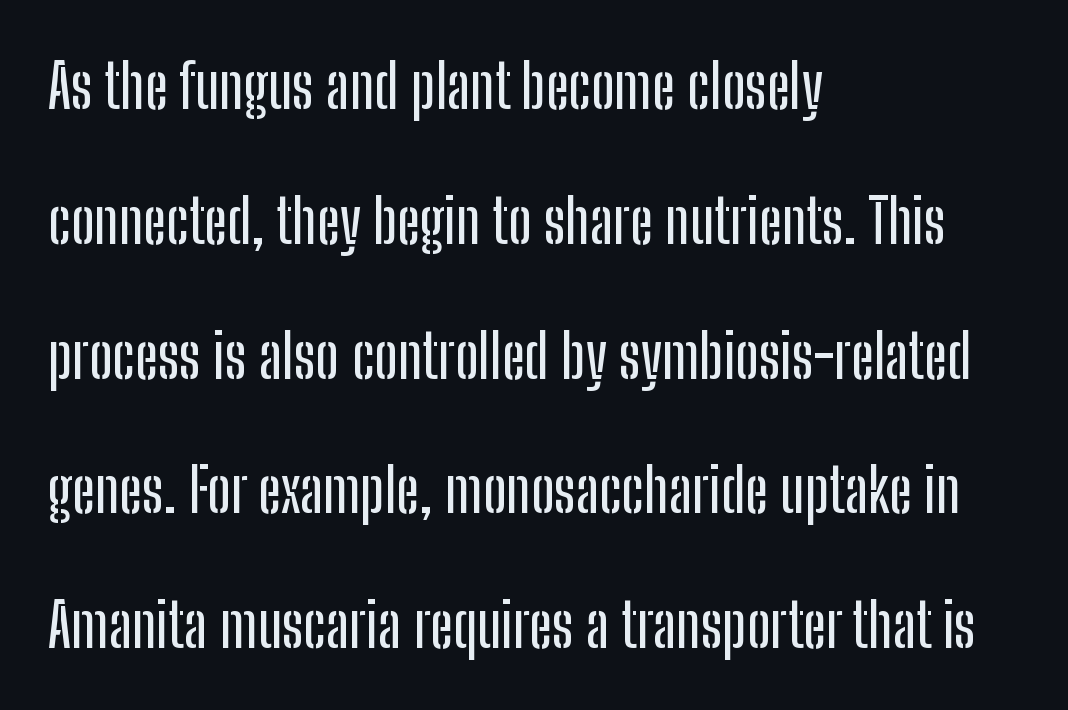
Spacing between characters is what you'd get straight out of the box. Nothing sits at the stroke ends, so this counts as sans-serif. Unmarked baselines from the first word to the last. Tall strokes in this sample are plumb rather than angled. The rendering anchors every line to the left-hand side. Is there much room between lines? Yes — plenty of vertical air separates them.
